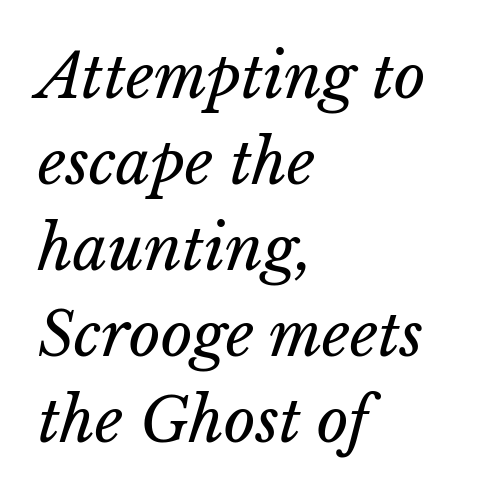
The font sits on the lighter half of the weight spectrum, regular included. Horizontally, the lines are justified to the leading edge only. Only glyphs here, with clear space below each row. You can tell it's italic because the verticals aren't actually vertical.
